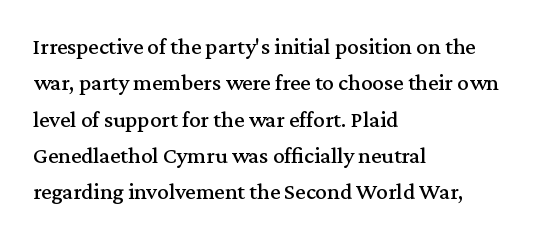
Q: Is the text italic (slanted)? A: No, it is upright.
Q: Is the text underlined? A: No.
Q: How is the paragraph aligned? A: Left-aligned.
Q: Is the spacing between letters normal or unusually wide? A: Normal.
Q: Is the spacing between lines tight, normal or loose? A: Normal.
